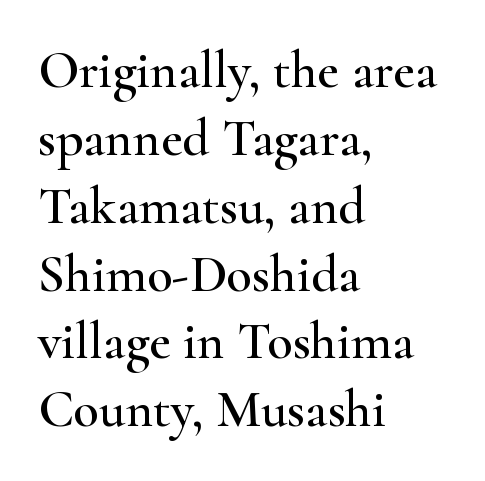
The image shows 53 px wide serif type, upright; set left-aligned, normal line spacing (1.28x), normal letter spacing, not underlined; high stroke contrast and a small x-height.
